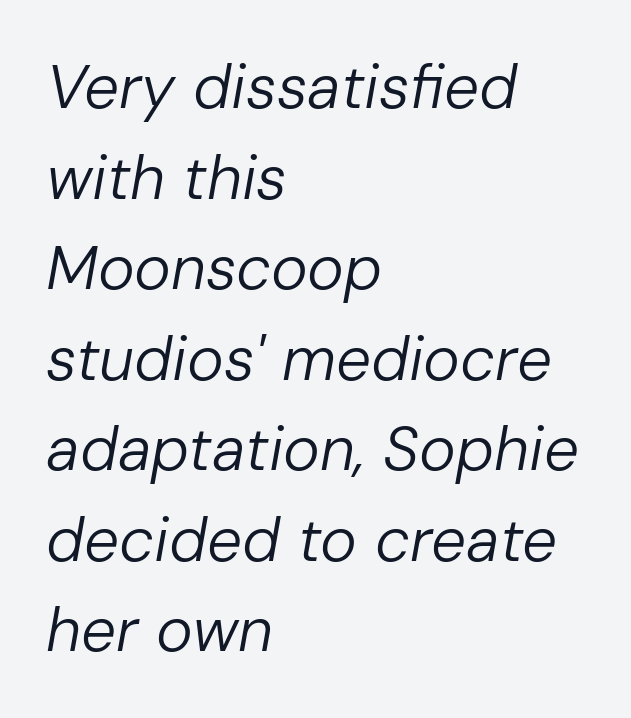
Q: Is the text bold? A: No.
Q: Is the text italic (slanted)? A: Yes, it leans right by about 10 degrees.
Q: Is the text underlined? A: No.
Q: How is the paragraph aligned? A: Left-aligned.
Q: Is the spacing between letters normal or unusually wide? A: Normal.
Q: Is the spacing between lines tight, normal or loose? A: Normal.
Q: Width (condensed, normal, or wide)? A: Normal.
Q: Stroke contrast? A: Low.
Q: x-height? A: Medium.
Q: Monospaced? A: No.
